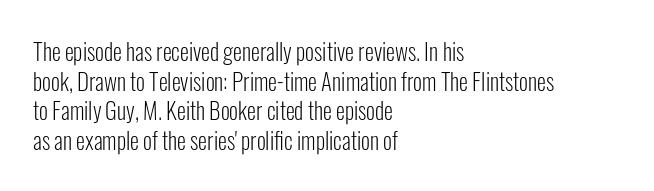
The image shows 23 px text type, upright; set left-aligned, normal line spacing (1.29x), normal letter spacing, not underlined.
